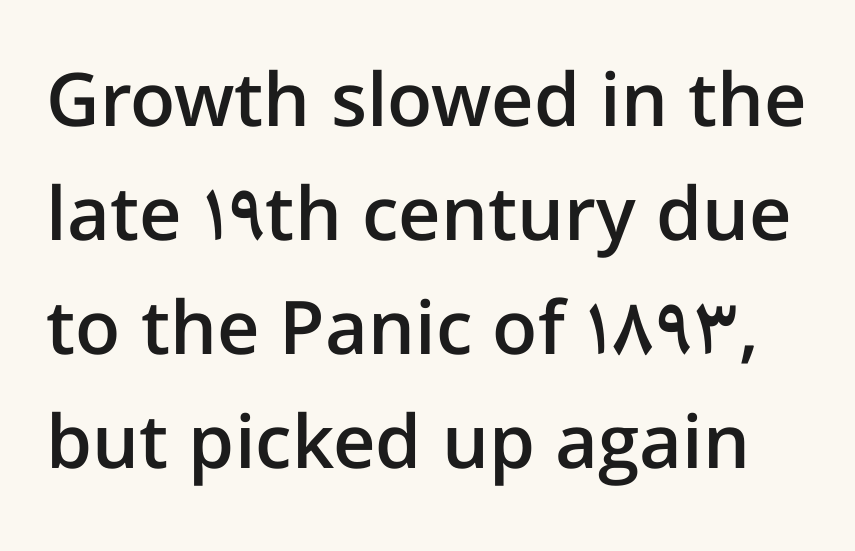
The image shows 74 px semibold sans-serif type, upright; set normal line spacing (1.54x), normal letter spacing, not underlined; low stroke contrast and a medium x-height.
